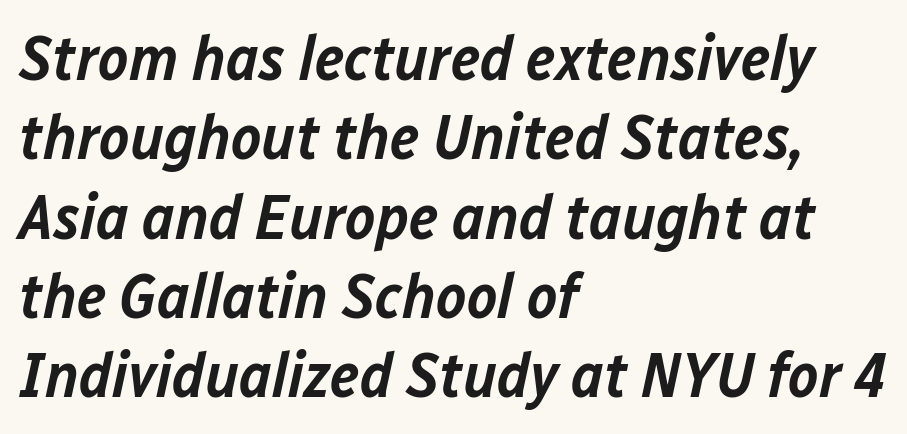
{"italic": "yes", "lean": "right", "slant_degrees": 12, "bold": "semi", "weight": "semibold", "width": "normal", "stroke_contrast": "low", "x_height": "medium", "monospaced": "no", "underline": "no", "align": "left", "line_spacing_ratio": 1.24, "letter_spacing": "normal", "letter_spacing_em": 0.0, "glyph_px": 64}
